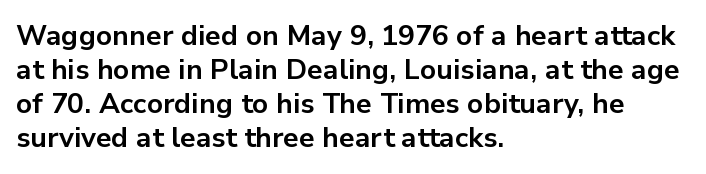
Q: Is the text bold? A: Yes.
Q: Is the text italic (slanted)? A: No, it is upright.
Q: Is the typeface a serif or a sans-serif typeface? A: Sans-serif.
Q: Is the text underlined? A: No.
Q: How is the paragraph aligned? A: Left-aligned.
Q: Is the spacing between letters normal or unusually wide? A: Normal.
Q: Width (condensed, normal, or wide)? A: Normal.
Q: Stroke contrast? A: Low.
Q: x-height? A: Medium.
Q: Monospaced? A: No.
